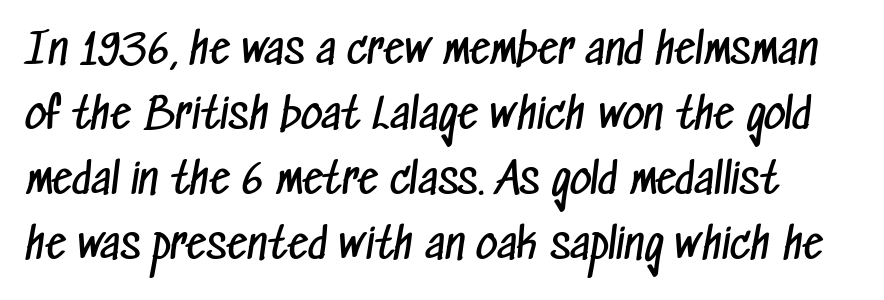
The image shows 42 px regular-weight, condensed sans-serif type; set normal line spacing (1.55x), normal letter spacing, not underlined; low stroke contrast and a medium x-height.
